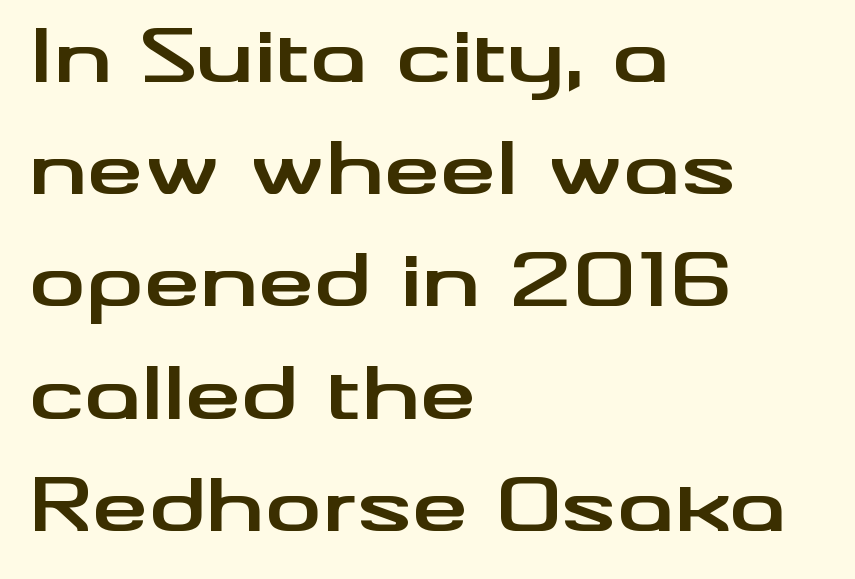
The image shows 71 px bold, wide sans-serif type, upright; set left-aligned, normal line spacing (1.58x), normal letter spacing, not underlined; medium stroke contrast and a small x-height.
